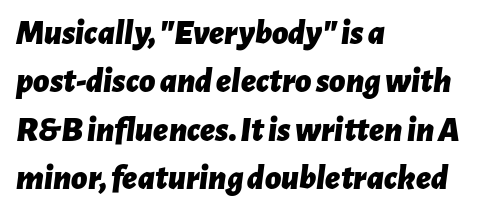
The whole block is typeset with a tilt. The words here are not underlined. The passage is arranged the way most books set body copy — flush left. Caption: bold face, heavy strokes. Is there much room between lines? A standard amount, neither cramped nor airy.
